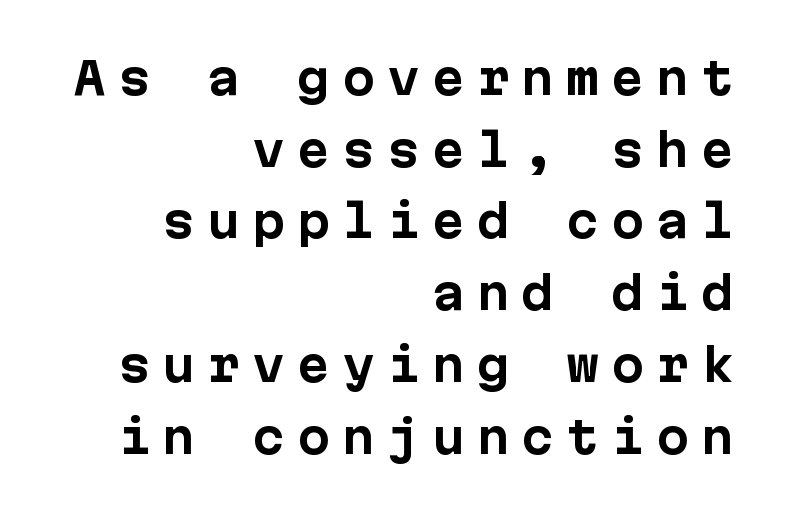
These lines carry a lot of weight — the face is fully bold. Where is the straight margin? On the right. Letterform terminals end flat and unadorned throughout the passage. The tracking reads as deliberately expanded to a designer's eye.
